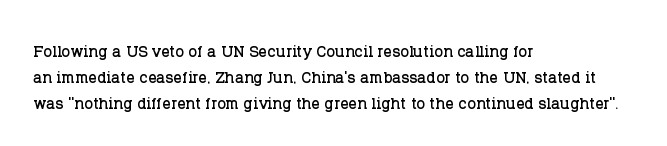
A typesetter would call this leading conventional body-copy spacing. Upright lettering throughout. This rendering uses left alignment, leaving the right contour irregular. The letterforms sit shoulder to shoulder at normal distance. Decoration check: the copy has no underline.
